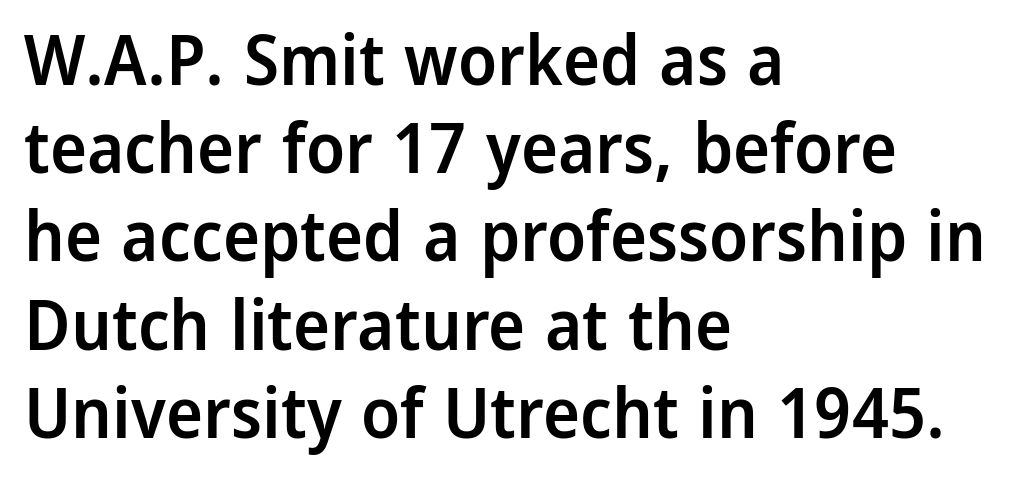
Q: Is the text bold? A: Semi-bold.
Q: Is the text italic (slanted)? A: No, it is upright.
Q: Is the typeface a serif or a sans-serif typeface? A: Sans-serif.
Q: Is the text underlined? A: No.
Q: How is the paragraph aligned? A: Left-aligned.
Q: Is the spacing between letters normal or unusually wide? A: Normal.
Q: Is the spacing between lines tight, normal or loose? A: Normal.
Q: Width (condensed, normal, or wide)? A: Normal.
Q: Stroke contrast? A: Low.
Q: x-height? A: Medium.
Q: Monospaced? A: No.
